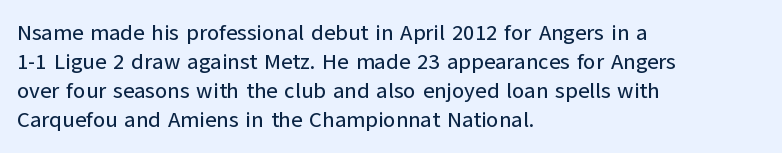
It's the straight-up-and-down kind of type. The horizontal fit of the characters is conventional and even. These lines are set flush left with a ragged right edge. Glance below the letters and you will spot only blank space.
